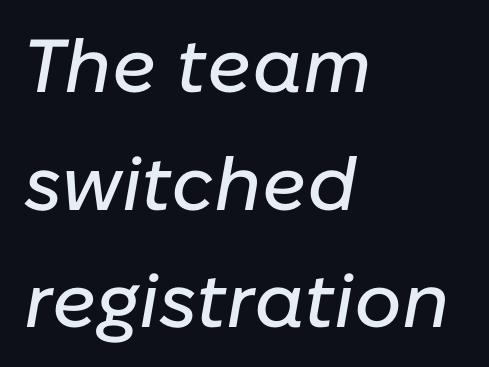
Q: Is the text italic (slanted)? A: Yes, it leans right by about 10 degrees.
Q: Is the text underlined? A: No.
Q: How is the paragraph aligned? A: Left-aligned.
Q: Is the spacing between letters normal or unusually wide? A: Normal.
Q: Is the spacing between lines tight, normal or loose? A: Normal.
Q: Width (condensed, normal, or wide)? A: Normal.
Q: Stroke contrast? A: Low.
Q: x-height? A: Medium.
Q: Monospaced? A: No.
